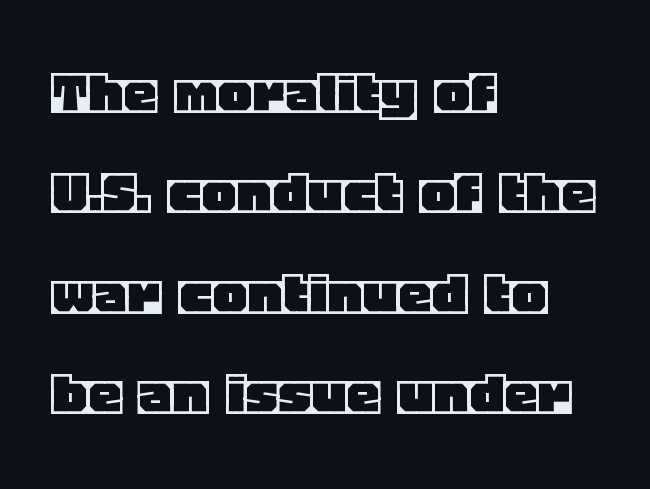
{"italic": "no", "width": "normal", "x_height": "large", "monospaced": "no", "underline": "no", "align": "left", "line_spacing": "normal", "line_spacing_ratio": 1.5, "letter_spacing": "normal", "letter_spacing_em": 0.0, "glyph_px": 67}
